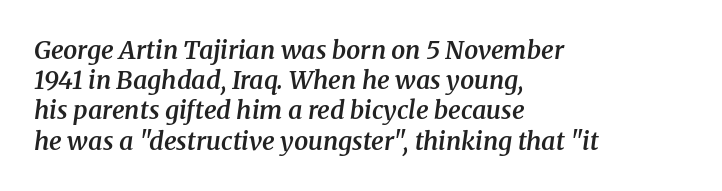
{"italic": "yes", "lean": "right", "slant_degrees": 8, "bold": "semi", "underline": "no", "align": "left", "line_spacing_ratio": 1.21, "letter_spacing": "normal", "letter_spacing_em": 0.0, "glyph_px": 25}
